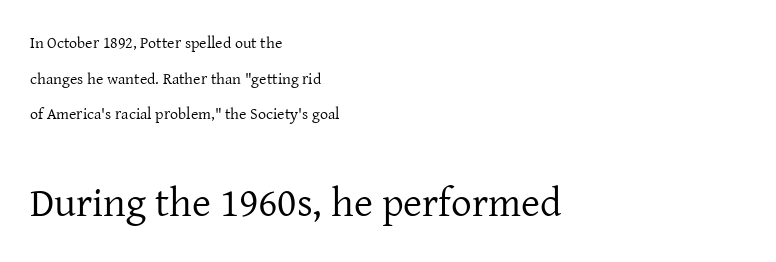
{"serif": "yes", "italic": "no", "bold": "no", "weight": "regular", "width": "normal", "stroke_contrast": "low", "x_height": "medium", "monospaced": "no", "underline": "no", "align": "left", "line_spacing": "loose", "line_spacing_ratio": 2.23, "letter_spacing": "normal", "letter_spacing_em": 0.0, "larger_block": "second", "size_ratio": 2.56, "glyph_px": 41}
